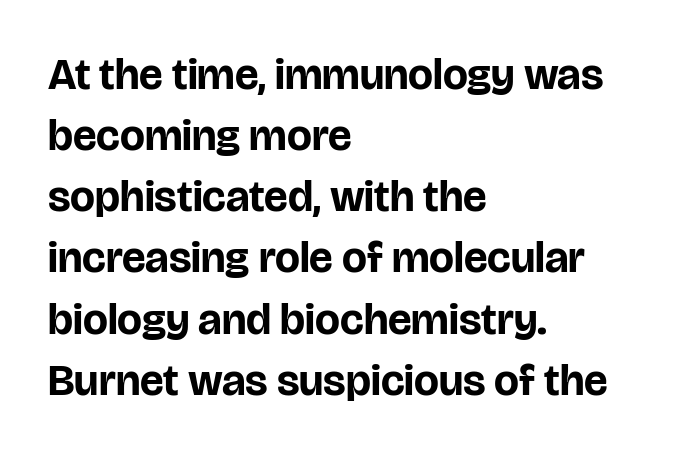
{"serif": "no", "italic": "no", "bold": "yes", "weight": "bold", "width": "normal", "stroke_contrast": "low", "x_height": "large", "monospaced": "no", "underline": "no", "align": "left", "line_spacing": "normal", "line_spacing_ratio": 1.39, "letter_spacing": "normal", "letter_spacing_em": 0.0, "glyph_px": 44}
